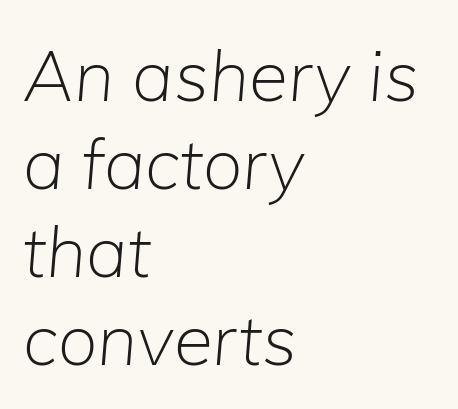
{"italic": "yes", "lean": "right", "slant_degrees": 5, "bold": "no", "weight": "light", "width": "normal", "stroke_contrast": "low", "x_height": "medium", "monospaced": "no", "underline": "no", "align": "left", "line_spacing_ratio": 1.24, "letter_spacing": "normal", "letter_spacing_em": 0.0, "glyph_px": 71}
